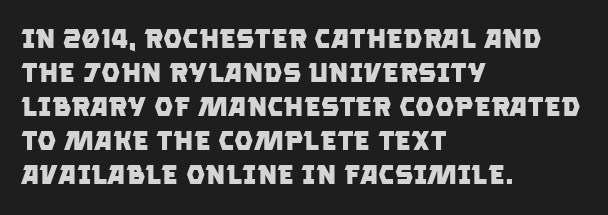
{"bold": "yes", "underline": "no", "align": "left", "line_spacing": "normal", "line_spacing_ratio": 1.26, "letter_spacing": "normal", "letter_spacing_em": 0.0, "glyph_px": 27}
